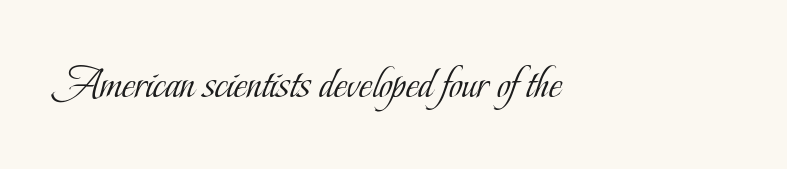
Q: Is the text bold? A: No.
Q: Is the text italic (slanted)? A: Yes.
Q: Is the typeface a serif or a sans-serif typeface? A: Serif.
Q: Is the text underlined? A: No.
Q: How is the paragraph aligned? A: Left-aligned.
Q: Is the spacing between letters normal or unusually wide? A: Normal.
Q: Width (condensed, normal, or wide)? A: Condensed.
Q: Stroke contrast? A: Low.
Q: x-height? A: Small.
Q: Monospaced? A: No.
